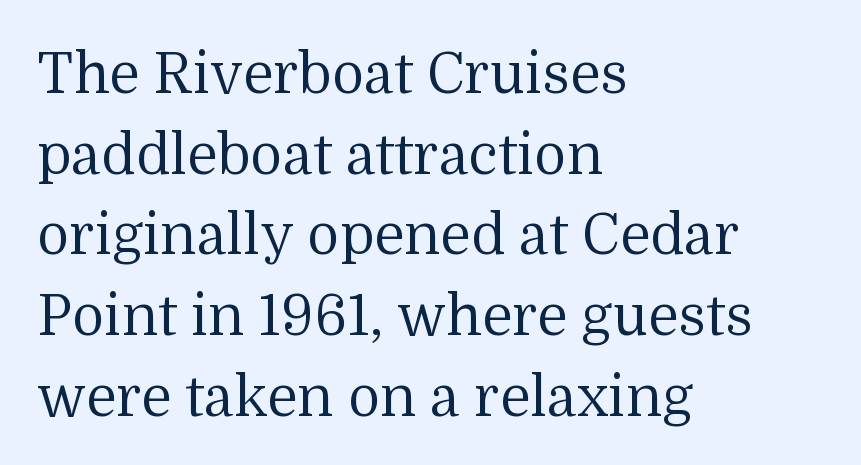
Q: Is the text bold? A: No.
Q: Is the text italic (slanted)? A: No, it is upright.
Q: Is the typeface a serif or a sans-serif typeface? A: Serif.
Q: Is the text underlined? A: No.
Q: How is the paragraph aligned? A: Left-aligned.
Q: Is the spacing between letters normal or unusually wide? A: Normal.
Q: Is the spacing between lines tight, normal or loose? A: Normal.
Q: Width (condensed, normal, or wide)? A: Normal.
Q: Stroke contrast? A: Medium.
Q: x-height? A: Medium.
Q: Monospaced? A: No.
